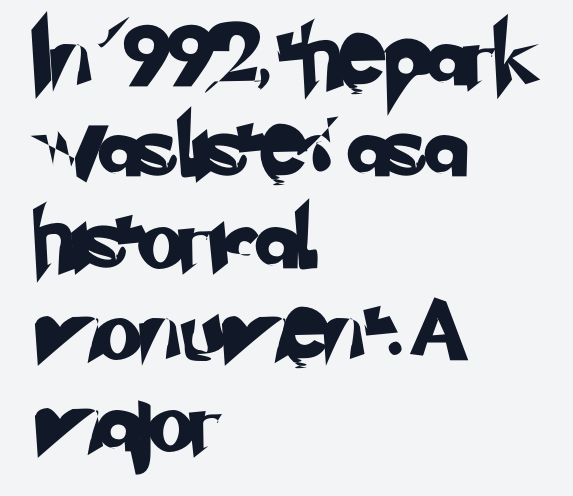
{"serif": "no", "width": "normal", "stroke_contrast": "low", "x_height": "small", "monospaced": "no", "underline": "no", "align": "left", "line_spacing": "normal", "line_spacing_ratio": 1.5, "letter_spacing": "normal", "letter_spacing_em": 0.0, "glyph_px": 61}
